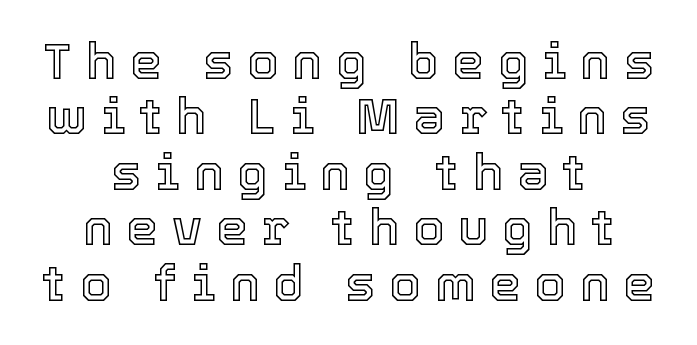
Every character sits straight up, as roman type does. These lines have a slow, spaced-out rhythm from letter to letter. Think of a printed novel: that variable character pitch is what you see here. Notice how the passage keeps no hard edge, just a central spine.
